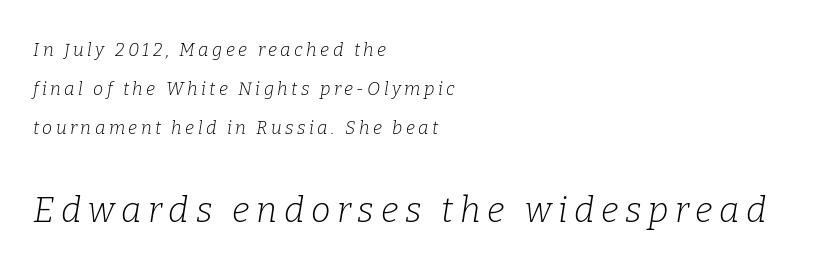
The image shows 35 px light serif type, italic (leaning right); set left-aligned, loose line spacing (2.17x), not underlined; the second (bottom) block is 1.94x larger; low stroke contrast and a medium x-height.
